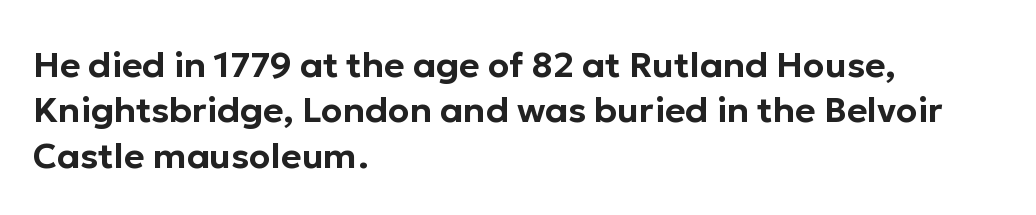
Q: Is the text italic (slanted)? A: No, it is upright.
Q: Is the typeface a serif or a sans-serif typeface? A: Sans-serif.
Q: Is the text underlined? A: No.
Q: How is the paragraph aligned? A: Left-aligned.
Q: Is the spacing between letters normal or unusually wide? A: Normal.
Q: Is the spacing between lines tight, normal or loose? A: Normal.
Q: Width (condensed, normal, or wide)? A: Normal.
Q: Stroke contrast? A: Low.
Q: x-height? A: Medium.
Q: Monospaced? A: No.
